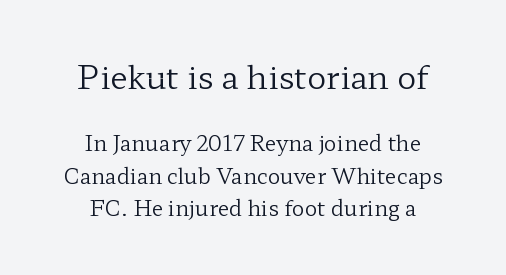
Q: Is the text bold? A: No.
Q: Is the text italic (slanted)? A: No, it is upright.
Q: Is the typeface a serif or a sans-serif typeface? A: Serif.
Q: Is the text underlined? A: No.
Q: How is the paragraph aligned? A: Centered.
Q: Is the spacing between letters normal or unusually wide? A: Normal.
Q: Is the spacing between lines tight, normal or loose? A: Normal.
Q: Which block of text is set in a larger size, the first (top) or the second (bottom)? A: The first (top) one.
Q: Width (condensed, normal, or wide)? A: Wide.
Q: Stroke contrast? A: Low.
Q: x-height? A: Medium.
Q: Monospaced? A: No.
